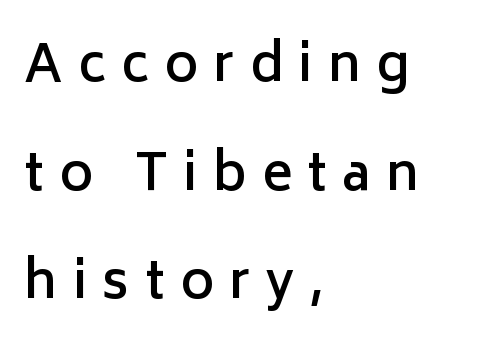
Q: Is the text bold? A: Semi-bold.
Q: Is the text italic (slanted)? A: No, it is upright.
Q: Is the typeface a serif or a sans-serif typeface? A: Sans-serif.
Q: Is the text underlined? A: No.
Q: How is the paragraph aligned? A: Left-aligned.
Q: Is the spacing between letters normal or unusually wide? A: Unusually wide.
Q: Is the spacing between lines tight, normal or loose? A: Loose.
Q: Width (condensed, normal, or wide)? A: Normal.
Q: Stroke contrast? A: Low.
Q: x-height? A: Medium.
Q: Monospaced? A: No.
